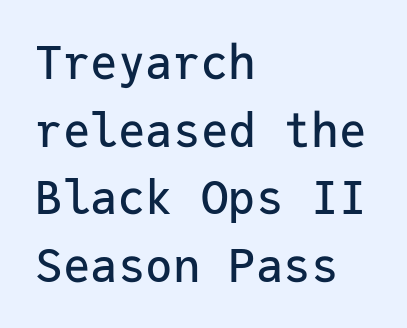
{"serif": "no", "italic": "no", "width": "normal", "stroke_contrast": "low", "x_height": "medium", "monospaced": "yes", "underline": "no", "align": "left", "line_spacing": "normal", "line_spacing_ratio": 1.47, "letter_spacing": "normal", "letter_spacing_em": 0.0, "glyph_px": 46}
